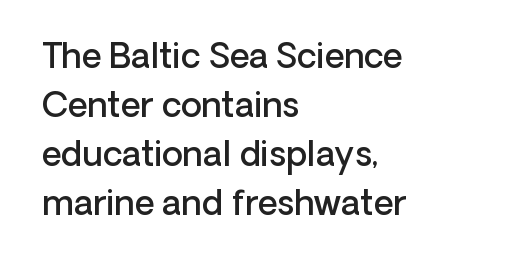
The image shows 34 px semibold sans-serif type, upright; set left-aligned, normal line spacing (1.44x), normal letter spacing, not underlined; low stroke contrast and a medium x-height.
